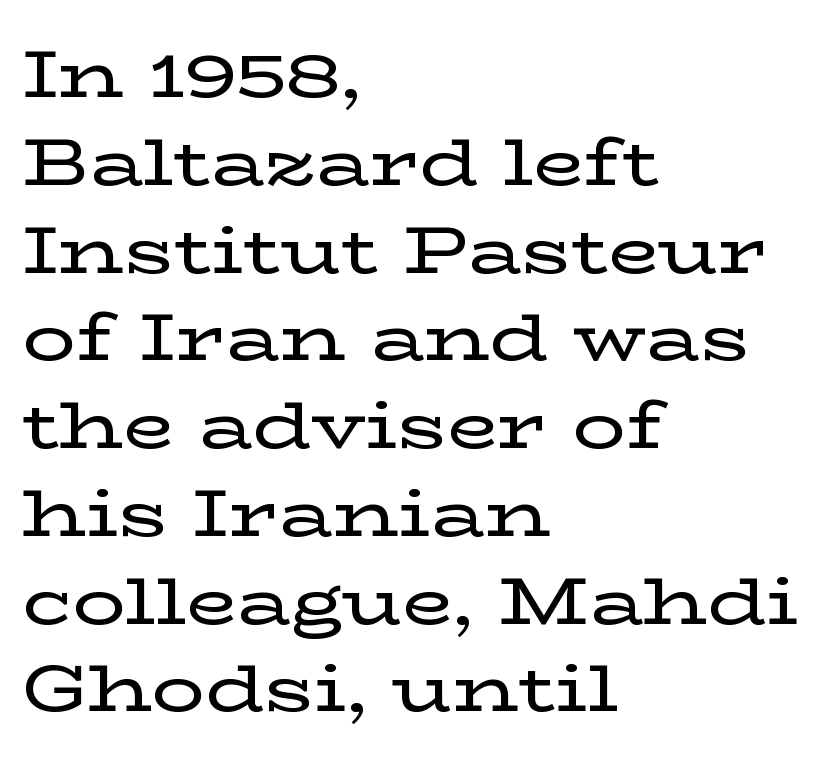
{"serif": "yes", "italic": "no", "width": "wide", "stroke_contrast": "low", "x_height": "medium", "monospaced": "no", "underline": "no", "align": "left", "line_spacing": "normal", "line_spacing_ratio": 1.33, "letter_spacing": "normal", "letter_spacing_em": 0.0, "glyph_px": 66}
